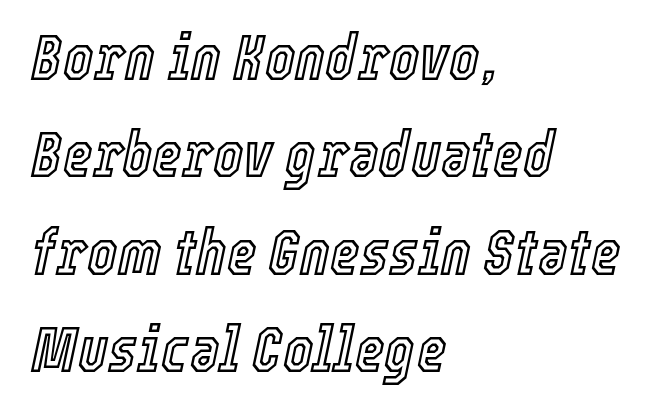
Is the type slanted? Yes — the strokes lean at a clear angle. In terms of letterspacing, this is plain default setting. Rows of type keep a routine distance in the vertical direction. The gap between lines stays unmarked. Do the characters align in a grid? No, the font is proportional. The compositor pushed each line to the left boundary.
